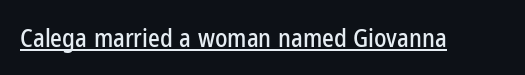
Q: Is the text italic (slanted)? A: No, it is upright.
Q: Is the text underlined? A: Yes.
Q: Is the spacing between letters normal or unusually wide? A: Normal.
